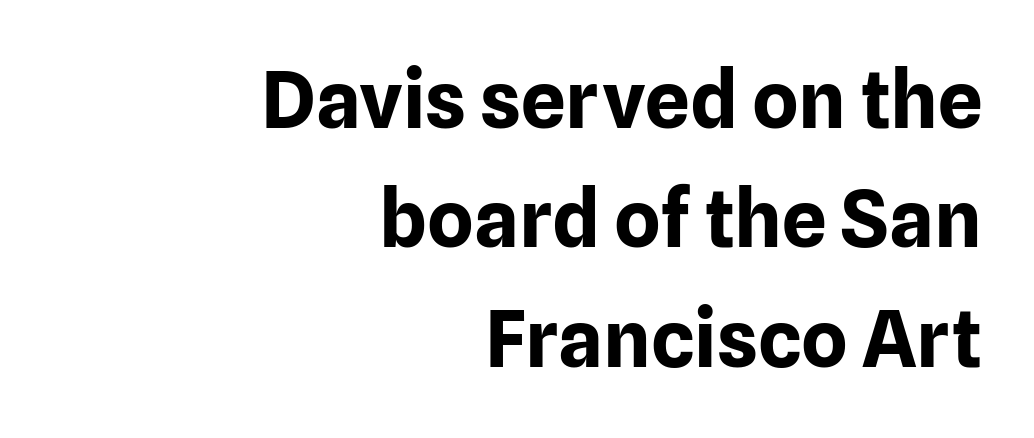
The image shows 79 px bold sans-serif type, upright; set right-aligned, normal line spacing (1.51x), normal letter spacing, not underlined; low stroke contrast and a medium x-height.
